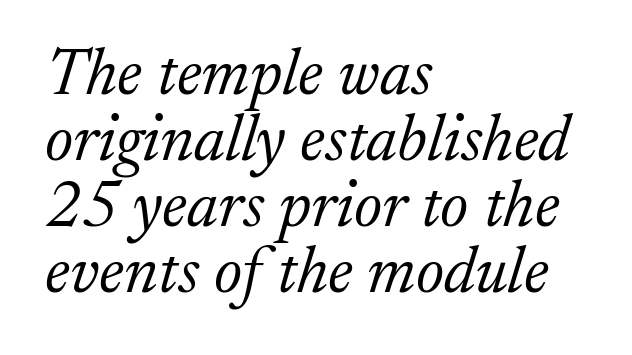
Has an underline been added? It has not. A typesetter would call this proportional, since set widths differ per character. The block of text is dense from top to bottom, with scant space between rows. The text block is weighted toward the left margin, trailing off unevenly rightward. Designer's note — italics engaged.
